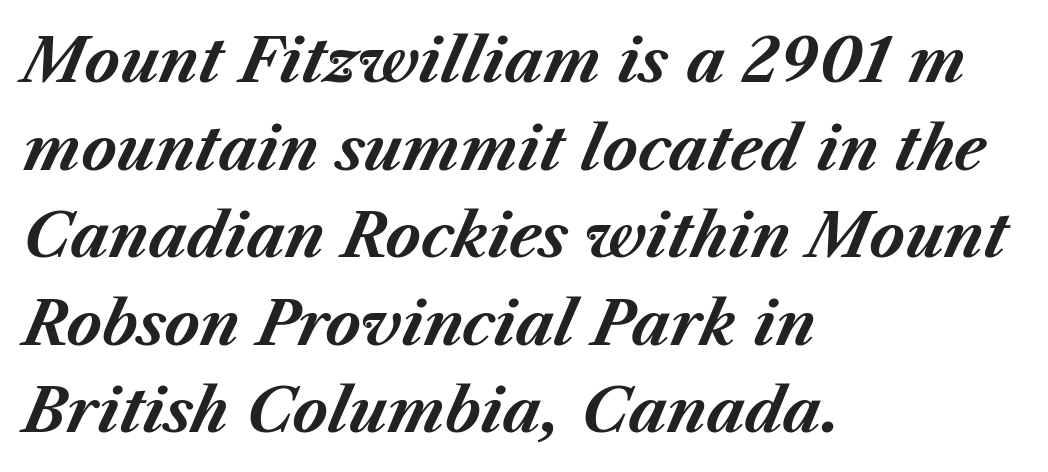
Q: Is the text bold? A: Yes.
Q: Is the text italic (slanted)? A: Yes, it leans right by about 23 degrees.
Q: Is the text underlined? A: No.
Q: How is the paragraph aligned? A: Left-aligned.
Q: Is the spacing between letters normal or unusually wide? A: Normal.
Q: Is the spacing between lines tight, normal or loose? A: Normal.
Q: Width (condensed, normal, or wide)? A: Normal.
Q: Stroke contrast? A: Medium.
Q: x-height? A: Medium.
Q: Monospaced? A: No.
